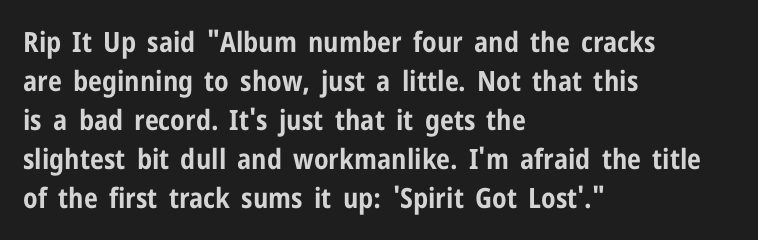
The passage shown has conventional tracking throughout. Summary of vertical rhythm: regular, with standard interline spacing. The words here are not underlined. Characters remain perfectly vertical along every line. You'd pick this weight for a headline — it's a proper bold.
